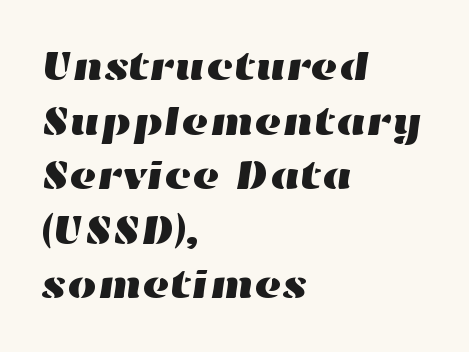
Q: Is the text underlined? A: No.
Q: How is the paragraph aligned? A: Left-aligned.
Q: Is the spacing between letters normal or unusually wide? A: Normal.
Q: Is the spacing between lines tight, normal or loose? A: Normal.
Q: Width (condensed, normal, or wide)? A: Wide.
Q: Stroke contrast? A: High.
Q: x-height? A: Medium.
Q: Monospaced? A: No.
